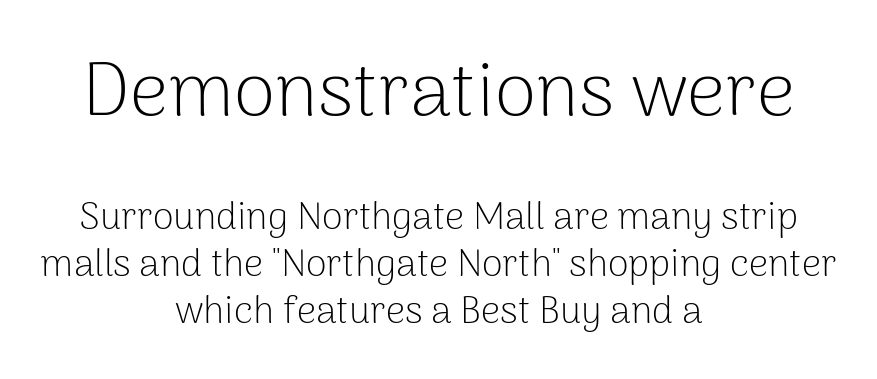
Only glyphs here, with clear space below each row. The tracking reads as untouched default to a designer's eye. Varying glyph widths throughout — classic text-font behaviour. Each letter's strokes conclude bluntly, with no projecting serifs. In this sample the first text group is rendered at the bigger scale. On a weight scale, this lands at 450 or below.
